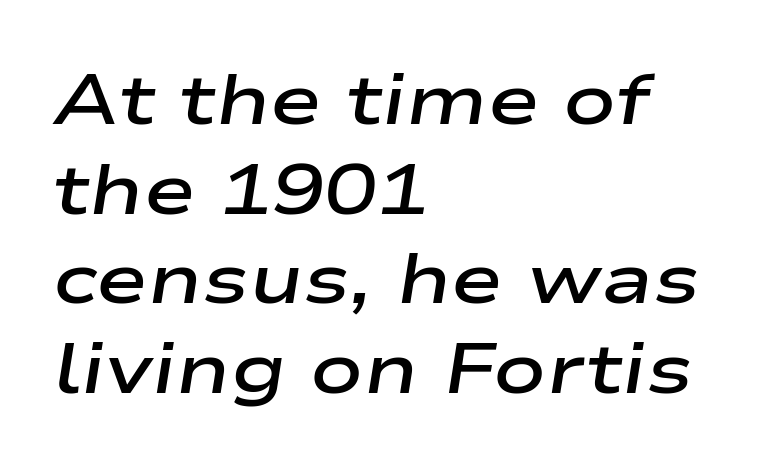
The image shows 70 px semibold, wide type, italic (leaning right); set left-aligned, normal line spacing (1.28x), normal letter spacing, not underlined; low stroke contrast and a medium x-height.
